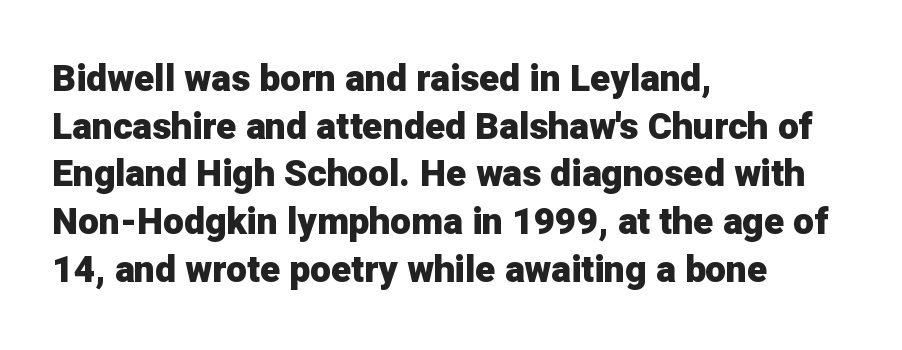
The passage shown is typed in a proportional face where columns would drift. Default kerning and tracking; the words read as compact shapes. Is the type bold? Yes — the strokes are clearly thick and heavy. A roman cut, with each character standing at attention.
